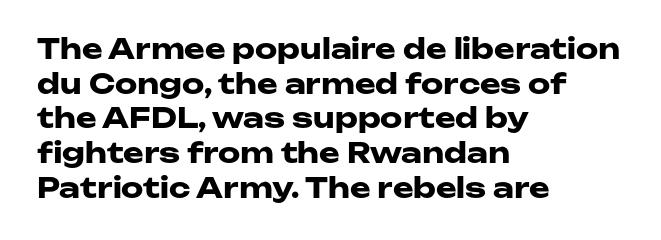
The image shows 28 px heavy, wide sans-serif type, upright; set left-aligned, line spacing 1.24x, normal letter spacing, not underlined; low stroke contrast and a medium x-height.
